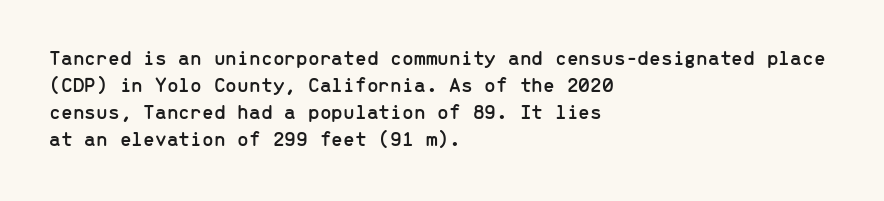
No word sits above an underline. Rendered with straight, roman letterforms. A typesetter would call this leading conventional body-copy spacing. Nothing unusual about the tracking: characters are spaced as the font intends. Line starts are locked; line ends wander.
